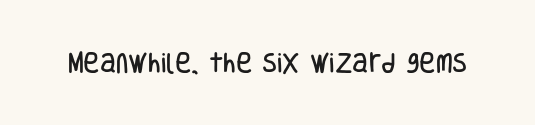
{"italic": "no", "underline": "no", "letter_spacing": "normal", "letter_spacing_em": 0.0, "glyph_px": 22}
